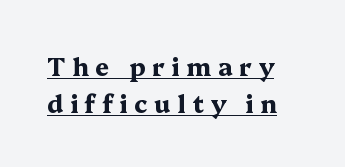
Q: Is the text bold? A: Yes.
Q: Is the text italic (slanted)? A: No, it is upright.
Q: Is the text underlined? A: Yes.
Q: Is the spacing between letters normal or unusually wide? A: Unusually wide.
Q: Is the spacing between lines tight, normal or loose? A: Normal.
